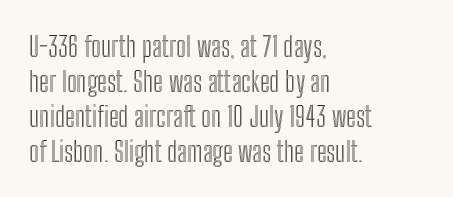
In terms of leading, this rendering sits right in the middle. Characters remain perfectly vertical along every line. The baseline area is clear. The lines are quadded left. The rendering uses natural spacing where letterforms have individual widths.
